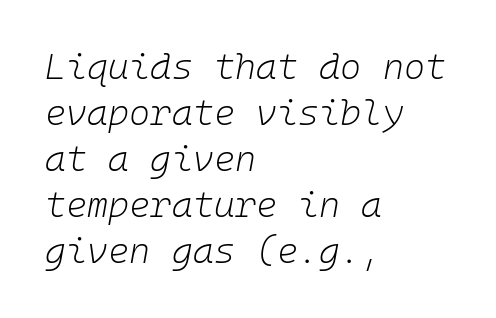
{"italic": "yes", "lean": "right", "slant_degrees": 10, "bold": "no", "weight": "light", "width": "normal", "stroke_contrast": "low", "x_height": "medium", "monospaced": "yes", "underline": "no", "align": "left", "line_spacing": "normal", "line_spacing_ratio": 1.28, "letter_spacing": "normal", "letter_spacing_em": 0.0, "glyph_px": 36}
